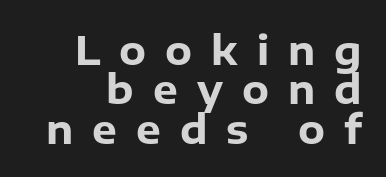
The characters display no serif detailing; their extremities are plain. Vertical strokes here are truly vertical. Baseline-to-baseline distance is barely more than the letter height. The face used here is proportionally spaced, like ordinary book or web type. In terms of letterspacing, this is a distinctly airy, spread setting. Look at the stroke-to-counter ratio: heavy, a bold.
